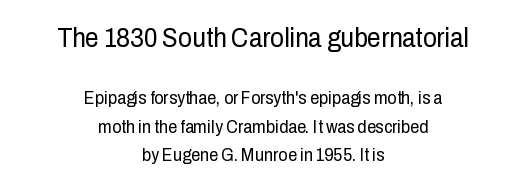
Q: Is the text bold? A: No.
Q: Is the text italic (slanted)? A: No, it is upright.
Q: Is the text underlined? A: No.
Q: How is the paragraph aligned? A: Centered.
Q: Is the spacing between letters normal or unusually wide? A: Normal.
Q: Is the spacing between lines tight, normal or loose? A: Normal.
Q: Which block of text is set in a larger size, the first (top) or the second (bottom)? A: The first (top) one.
